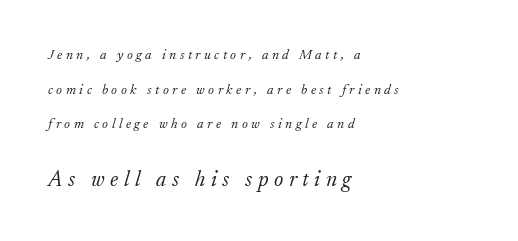
The image shows 22 px text type, italic (leaning right); set left-aligned, loose line spacing (2.47x), unusually wide letter spacing (+0.25 em), not underlined; the second (bottom) block is 1.57x larger.
